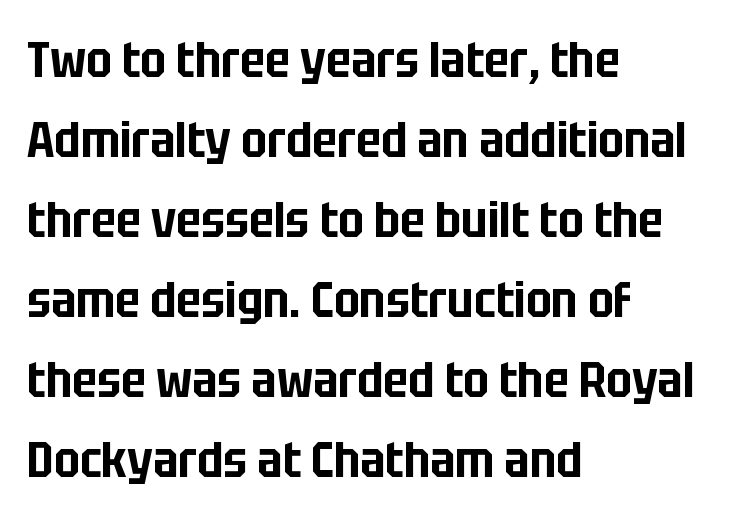
Is the block centered? No — it sits flush against the left margin. In terms of posture, this sample is upright. The gaps between neighbouring characters are ordinary and unremarkable. Each letter's strokes conclude bluntly, with no projecting serifs. The strip under each line holds only bare page. If you measured baseline to baseline, you'd find a middling distance.
